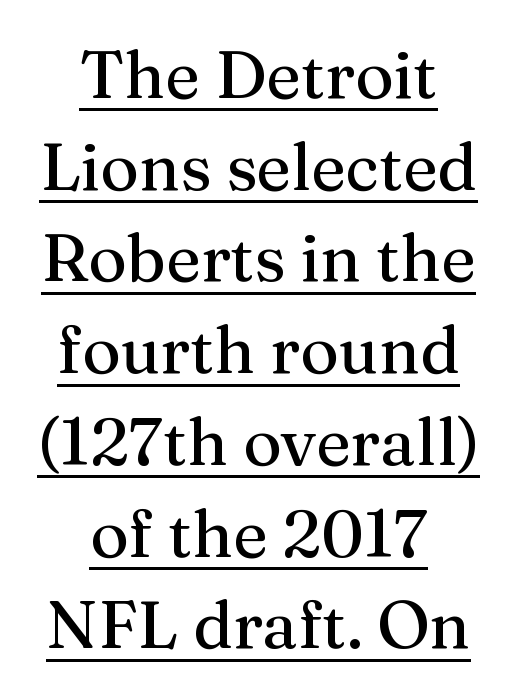
The image shows 66 px serif type, upright; set centered, normal line spacing (1.39x), normal letter spacing, underlined; medium stroke contrast and a medium x-height.
